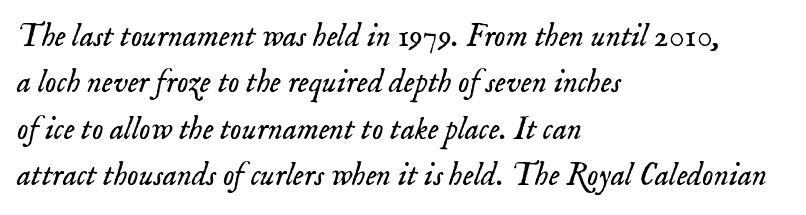
Q: Is the text bold? A: No.
Q: Is the text italic (slanted)? A: Yes, it leans right by about 18 degrees.
Q: Is the typeface a serif or a sans-serif typeface? A: Serif.
Q: Is the text underlined? A: No.
Q: How is the paragraph aligned? A: Left-aligned.
Q: Is the spacing between letters normal or unusually wide? A: Normal.
Q: Is the spacing between lines tight, normal or loose? A: Normal.
Q: Width (condensed, normal, or wide)? A: Normal.
Q: Stroke contrast? A: Low.
Q: x-height? A: Small.
Q: Monospaced? A: No.
